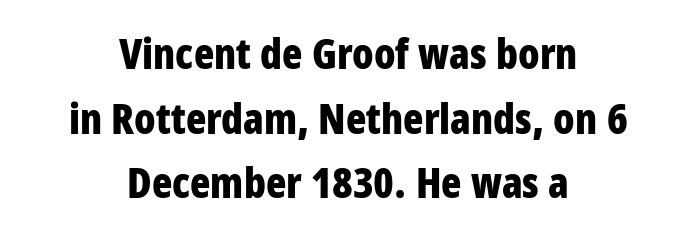
Evenly set lines give the paragraph a standard silhouette. The rendering uses a bold face; every stroke is thick and dark. In terms of letterspacing, this is plain default setting. Each row of text sits above clean, open space. Serif or sans? Sans — the stroke terminals are bare.
